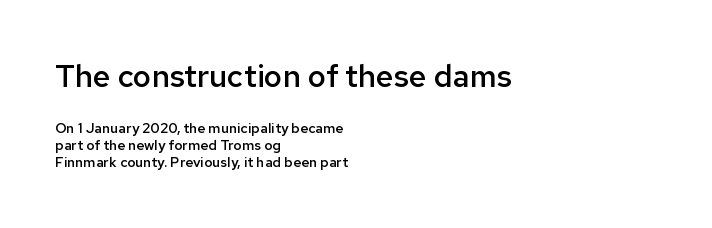
Q: Is the text bold? A: Semi-bold.
Q: Is the text italic (slanted)? A: No, it is upright.
Q: Is the typeface a serif or a sans-serif typeface? A: Sans-serif.
Q: Is the text underlined? A: No.
Q: How is the paragraph aligned? A: Left-aligned.
Q: Is the spacing between letters normal or unusually wide? A: Normal.
Q: Which block of text is set in a larger size, the first (top) or the second (bottom)? A: The first (top) one.
Q: Width (condensed, normal, or wide)? A: Normal.
Q: Stroke contrast? A: Low.
Q: x-height? A: Medium.
Q: Monospaced? A: No.
